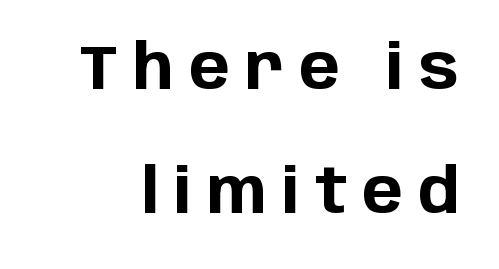
Every character sits straight up, as roman type does. Words appear elongated and porous because spacing is wide. Underlining? Definitely not there. Heft: maximum for text — a bold. This sample uses a sans-serif face. Proportional: the letters do not fall into vertical columns.
